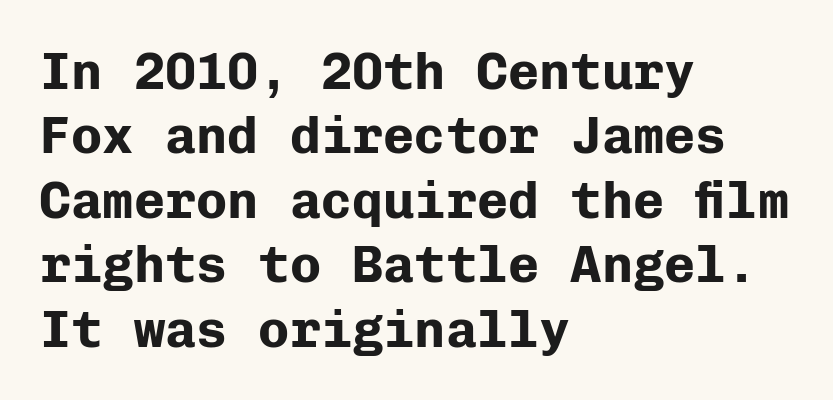
The image shows 52 px bold sans-serif type, upright, monospaced; set left-aligned, line spacing 1.24x, normal letter spacing, not underlined; low stroke contrast and a medium x-height.
